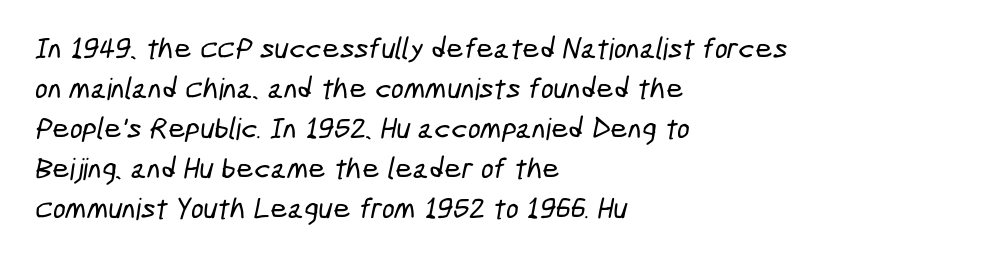
Q: Is the typeface a serif or a sans-serif typeface? A: Sans-serif.
Q: Is the text underlined? A: No.
Q: How is the paragraph aligned? A: Left-aligned.
Q: Is the spacing between letters normal or unusually wide? A: Normal.
Q: Is the spacing between lines tight, normal or loose? A: Normal.
Q: Width (condensed, normal, or wide)? A: Condensed.
Q: Stroke contrast? A: Low.
Q: x-height? A: Medium.
Q: Monospaced? A: No.
